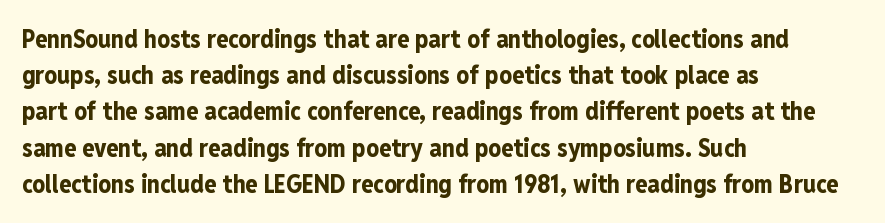
The image shows 25 px bold type, upright; set left-aligned, normal line spacing (1.45x), normal letter spacing, not underlined.
